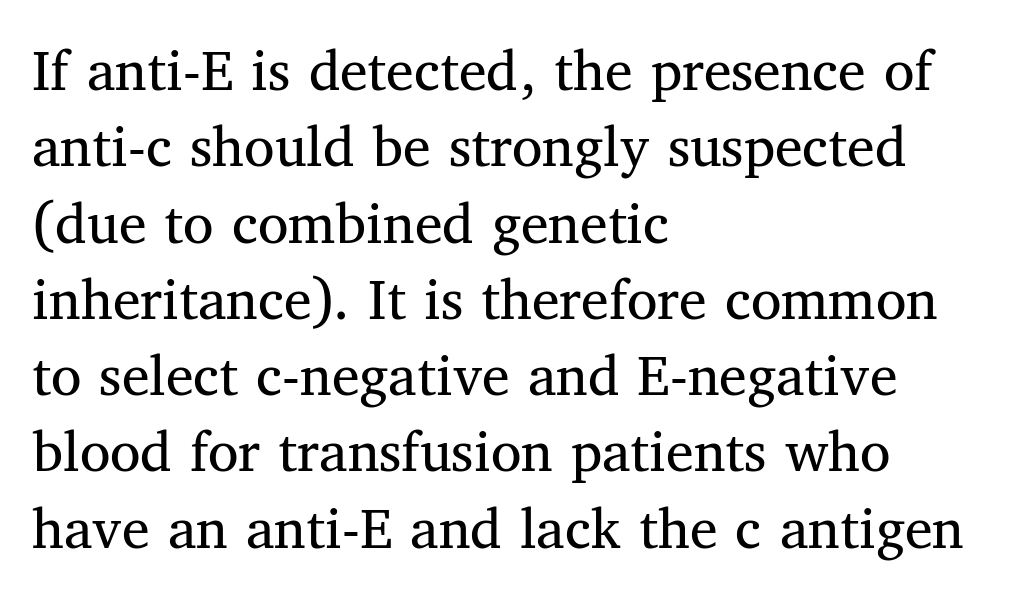
{"serif": "yes", "italic": "no", "bold": "no", "weight": "regular", "width": "normal", "stroke_contrast": "medium", "x_height": "medium", "monospaced": "no", "underline": "no", "align": "left", "line_spacing_ratio": 1.23, "letter_spacing": "normal", "letter_spacing_em": 0.0, "glyph_px": 62}
